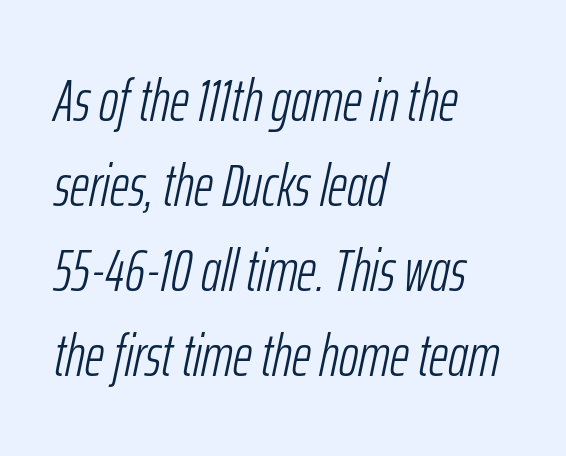
Q: Is the text bold? A: No.
Q: Is the text italic (slanted)? A: Yes, it leans right by about 12 degrees.
Q: Is the text underlined? A: No.
Q: How is the paragraph aligned? A: Left-aligned.
Q: Is the spacing between letters normal or unusually wide? A: Normal.
Q: Is the spacing between lines tight, normal or loose? A: Normal.
Q: Width (condensed, normal, or wide)? A: Condensed.
Q: Stroke contrast? A: Low.
Q: x-height? A: Medium.
Q: Monospaced? A: No.
